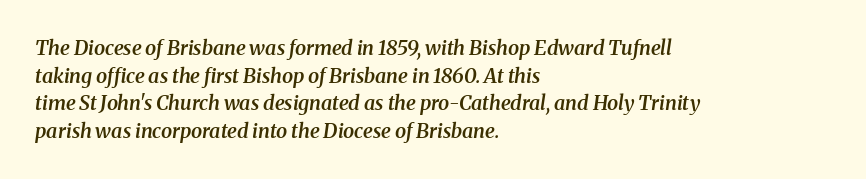
Q: Is the text bold? A: Semi-bold.
Q: Is the text italic (slanted)? A: Yes, it leans right by about 8 degrees.
Q: Is the text underlined? A: No.
Q: How is the paragraph aligned? A: Left-aligned.
Q: Is the spacing between letters normal or unusually wide? A: Normal.
Q: Is the spacing between lines tight, normal or loose? A: Normal.
